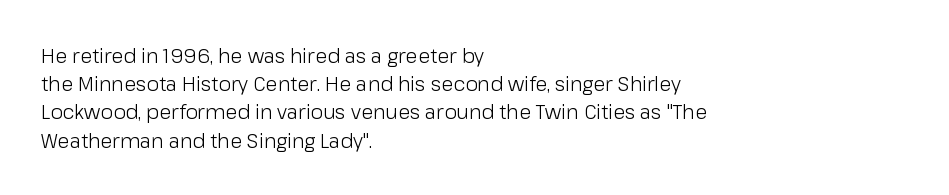
{"italic": "no", "bold": "no", "underline": "no", "align": "left", "line_spacing": "normal", "line_spacing_ratio": 1.41, "letter_spacing": "normal", "letter_spacing_em": 0.0, "glyph_px": 20}
